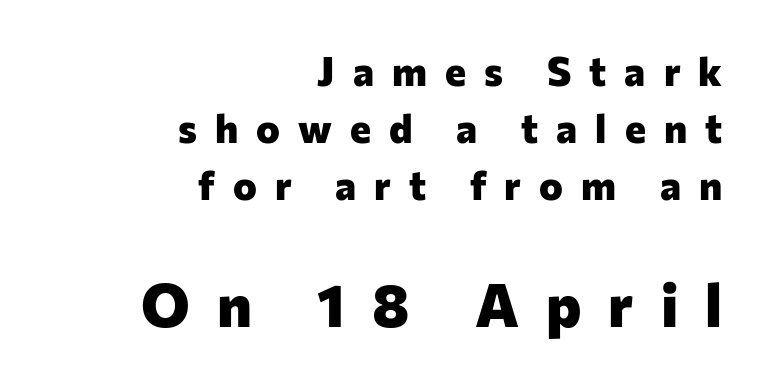
{"serif": "no", "italic": "no", "bold": "yes", "weight": "heavy", "width": "normal", "stroke_contrast": "low", "x_height": "medium", "monospaced": "no", "underline": "no", "align": "right", "line_spacing": "normal", "line_spacing_ratio": 1.43, "letter_spacing": "wide", "letter_spacing_em": 0.45, "larger_block": "second", "size_ratio": 1.5, "glyph_px": 60}
